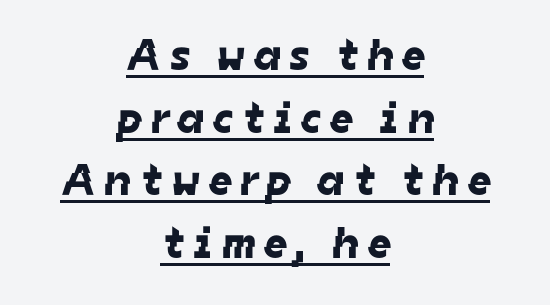
{"serif": "no", "width": "normal", "stroke_contrast": "low", "x_height": "medium", "monospaced": "no", "underline": "yes", "align": "center", "line_spacing": "normal", "line_spacing_ratio": 1.39, "glyph_px": 45}
